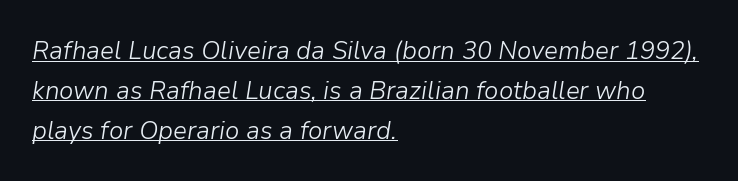
Q: Is the text bold? A: No.
Q: Is the text italic (slanted)? A: Yes, it leans right by about 9 degrees.
Q: Is the text underlined? A: Yes.
Q: How is the paragraph aligned? A: Left-aligned.
Q: Is the spacing between letters normal or unusually wide? A: Normal.
Q: Is the spacing between lines tight, normal or loose? A: Normal.
